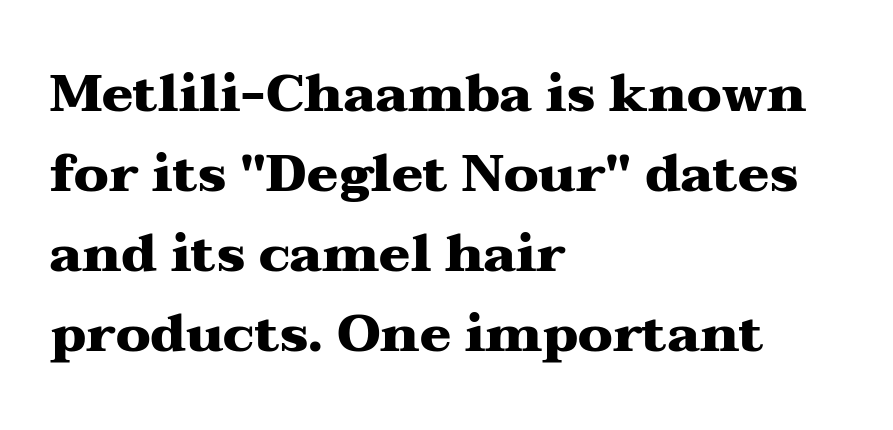
These lines were composed using upright roman letters. Heavy-handed strokes throughout: this text is bold. This sample has the flowing, uneven cadence of proportional lettering. Left-aligned paragraph, ragged on the right. Tracking here is standard; glyphs follow each other at the usual distance. Typographically, this falls in the serif category.
